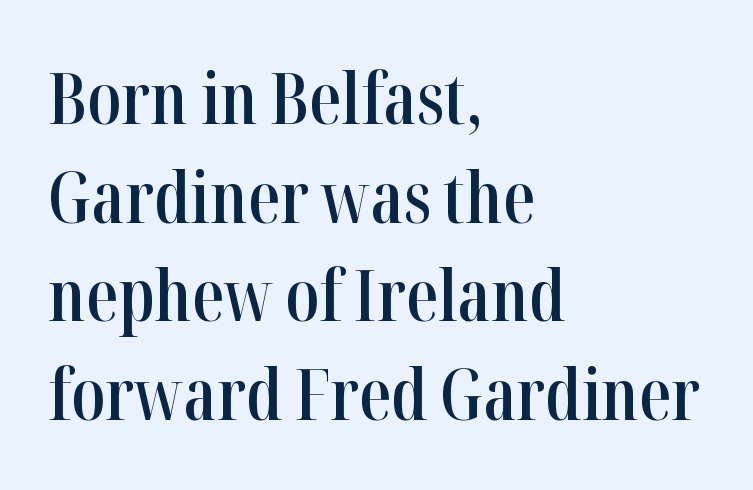
The image shows 71 px semibold, condensed serif type, upright; set left-aligned, normal line spacing (1.39x), normal letter spacing, not underlined; high stroke contrast and a medium x-height.
